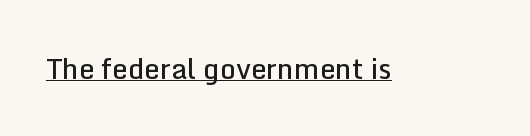
{"serif": "no", "italic": "no", "bold": "semi", "weight": "semibold", "width": "normal", "stroke_contrast": "low", "x_height": "medium", "monospaced": "no", "underline": "yes", "letter_spacing": "normal", "letter_spacing_em": 0.0, "glyph_px": 28}
